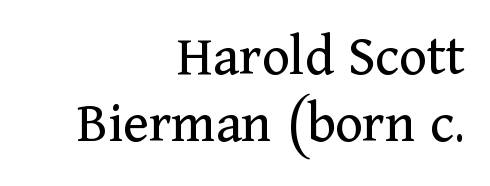
The image shows 59 px regular-weight serif type, upright; set right-aligned, tight line spacing (1.14x), normal letter spacing, not underlined; medium stroke contrast and a medium x-height.
